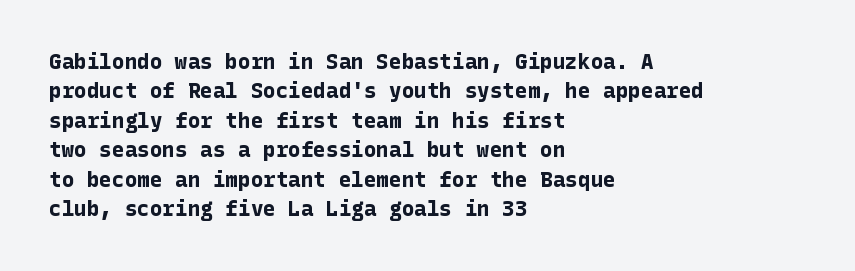
Q: Is the text bold? A: Yes.
Q: Is the text italic (slanted)? A: No, it is upright.
Q: Is the text underlined? A: No.
Q: How is the paragraph aligned? A: Left-aligned.
Q: Is the spacing between letters normal or unusually wide? A: Normal.
Q: Is the spacing between lines tight, normal or loose? A: Normal.
